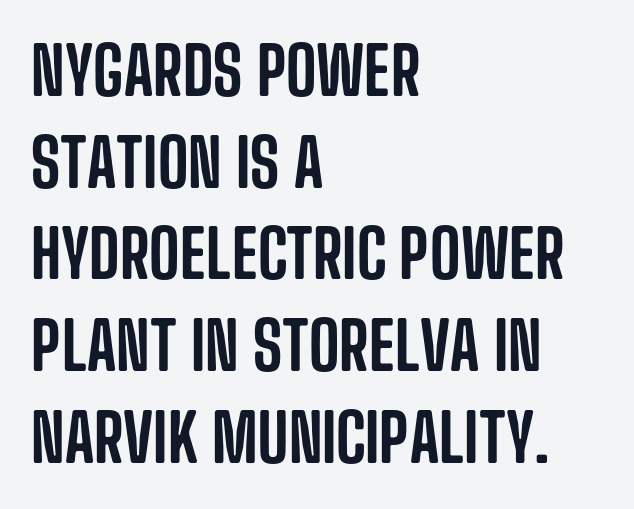
{"serif": "no", "italic": "no", "width": "condensed", "stroke_contrast": "low", "x_height": "large", "monospaced": "no", "underline": "no", "align": "left", "line_spacing": "normal", "line_spacing_ratio": 1.39, "letter_spacing": "normal", "letter_spacing_em": 0.0, "glyph_px": 66}
